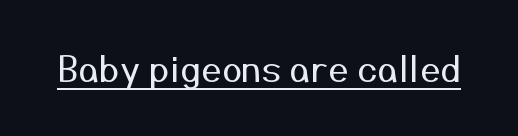
Q: Is the text bold? A: No.
Q: Is the text italic (slanted)? A: No, it is upright.
Q: Is the typeface a serif or a sans-serif typeface? A: Sans-serif.
Q: Is the text underlined? A: Yes.
Q: Is the spacing between letters normal or unusually wide? A: Normal.
Q: Width (condensed, normal, or wide)? A: Normal.
Q: Stroke contrast? A: Medium.
Q: x-height? A: Medium.
Q: Monospaced? A: No.
